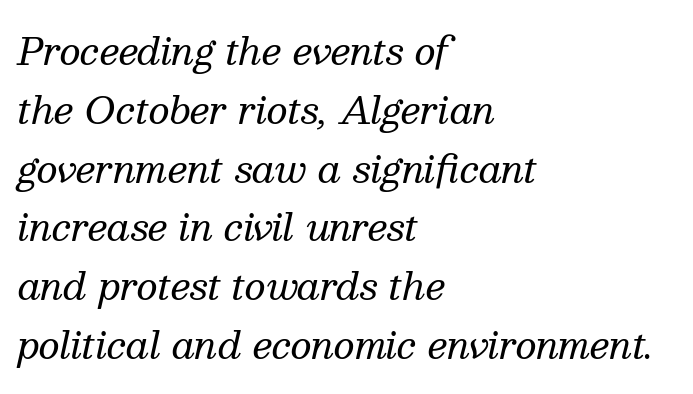
Q: Is the text bold? A: No.
Q: Is the text italic (slanted)? A: Yes, it leans right by about 13 degrees.
Q: Is the typeface a serif or a sans-serif typeface? A: Serif.
Q: Is the text underlined? A: No.
Q: How is the paragraph aligned? A: Left-aligned.
Q: Is the spacing between letters normal or unusually wide? A: Normal.
Q: Is the spacing between lines tight, normal or loose? A: Normal.
Q: Width (condensed, normal, or wide)? A: Normal.
Q: Stroke contrast? A: Medium.
Q: x-height? A: Medium.
Q: Monospaced? A: No.
